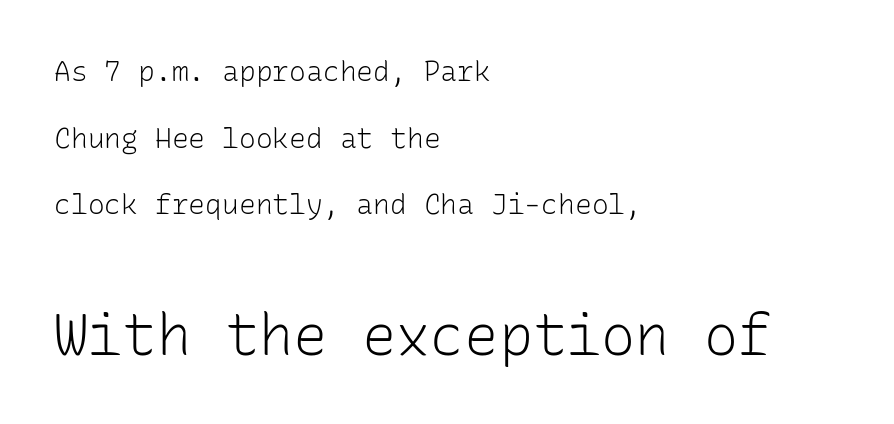
Q: Is the text bold? A: No.
Q: Is the text italic (slanted)? A: No, it is upright.
Q: Is the typeface a serif or a sans-serif typeface? A: Sans-serif.
Q: Is the text underlined? A: No.
Q: How is the paragraph aligned? A: Left-aligned.
Q: Is the spacing between letters normal or unusually wide? A: Normal.
Q: Is the spacing between lines tight, normal or loose? A: Loose.
Q: Which block of text is set in a larger size, the first (top) or the second (bottom)? A: The second (bottom) one.
Q: Width (condensed, normal, or wide)? A: Normal.
Q: Stroke contrast? A: Low.
Q: x-height? A: Medium.
Q: Monospaced? A: Yes.
